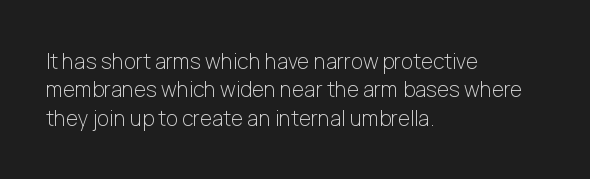
Evenly set lines give the paragraph a standard silhouette. Students, note that the glyphs here touch the page at normal intervals. In terms of posture, this sample is upright. Typeset ragged right — the left edge is the straight one.
